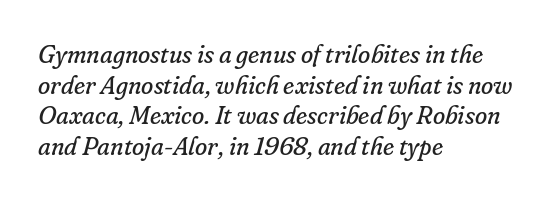
Q: Is the text bold? A: No.
Q: Is the text italic (slanted)? A: Yes, it leans right by about 16 degrees.
Q: Is the text underlined? A: No.
Q: How is the paragraph aligned? A: Left-aligned.
Q: Is the spacing between letters normal or unusually wide? A: Normal.
